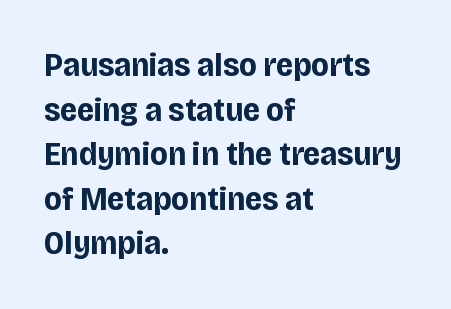
The image shows 34 px bold, condensed sans-serif type, upright; set left-aligned, normal line spacing (1.31x), normal letter spacing, not underlined; low stroke contrast and a large x-height.
